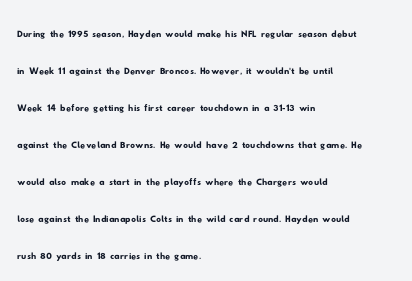
The space beneath each line is pristine and unruled. Nobody touched the tracking dial on this one. One-word summary of the alignment: left. The vertical gap from one line to the next is medium.
